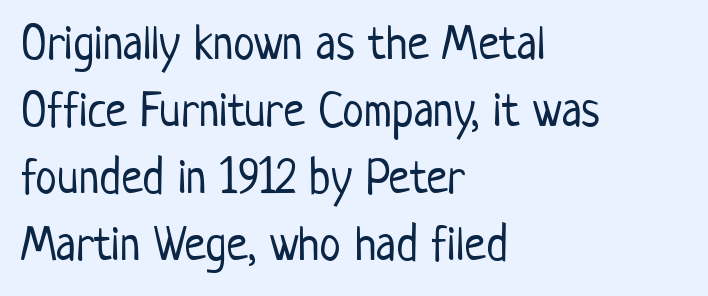
Line spacing here is normal. Look at the tracking — it's just the regular setting, nothing added. Here the designer chose a conventional face with non-uniform glyph widths. Font category for this specimen: sans-serif. Which margin do the lines hug? The left one — the right edge is uneven. These lines were composed using upright roman letters.
